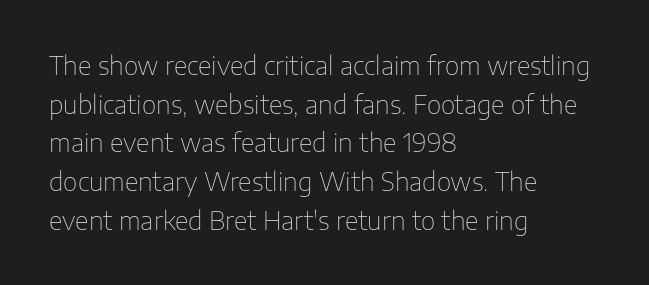
Q: Is the text bold? A: No.
Q: Is the text italic (slanted)? A: No, it is upright.
Q: Is the text underlined? A: No.
Q: How is the paragraph aligned? A: Left-aligned.
Q: Is the spacing between letters normal or unusually wide? A: Normal.
Q: Is the spacing between lines tight, normal or loose? A: Normal.
